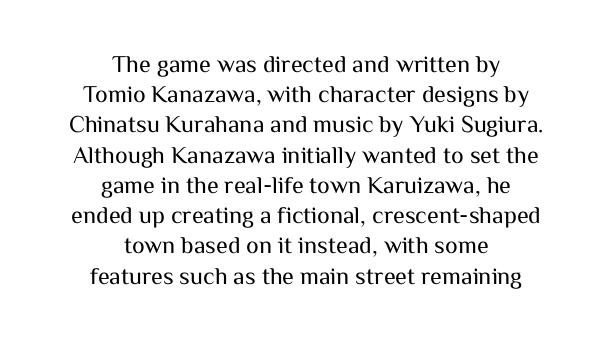
Q: Is the text bold? A: No.
Q: Is the text italic (slanted)? A: No, it is upright.
Q: Is the text underlined? A: No.
Q: How is the paragraph aligned? A: Centered.
Q: Is the spacing between letters normal or unusually wide? A: Normal.
Q: Is the spacing between lines tight, normal or loose? A: Normal.
